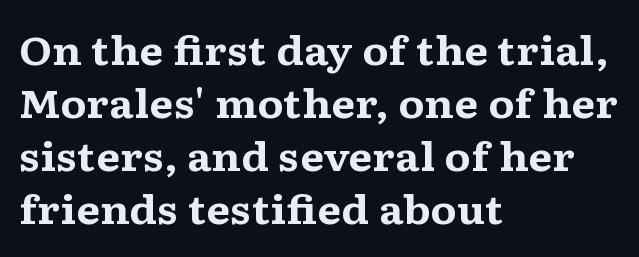
Q: Is the text bold? A: Yes.
Q: Is the text italic (slanted)? A: No, it is upright.
Q: Is the typeface a serif or a sans-serif typeface? A: Serif.
Q: Is the text underlined? A: No.
Q: How is the paragraph aligned? A: Left-aligned.
Q: Is the spacing between letters normal or unusually wide? A: Normal.
Q: Is the spacing between lines tight, normal or loose? A: Normal.
Q: Width (condensed, normal, or wide)? A: Wide.
Q: Stroke contrast? A: Medium.
Q: x-height? A: Medium.
Q: Monospaced? A: No.
